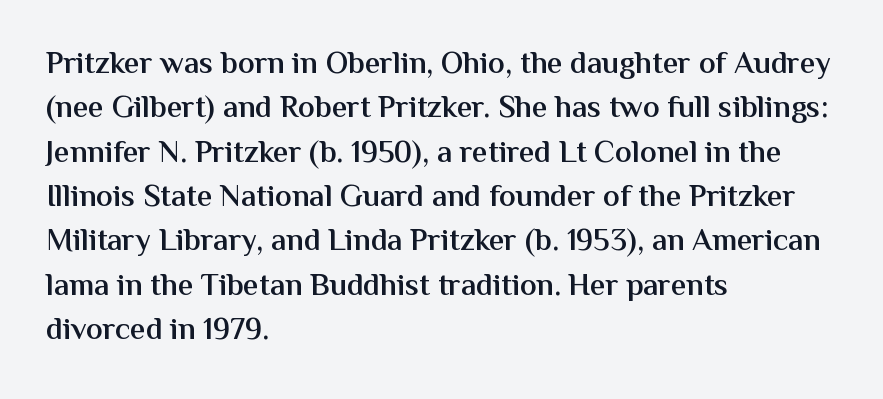
The image shows 31 px semibold sans-serif type, upright; set left-aligned, normal line spacing (1.43x), normal letter spacing, not underlined; medium stroke contrast and a medium x-height.
